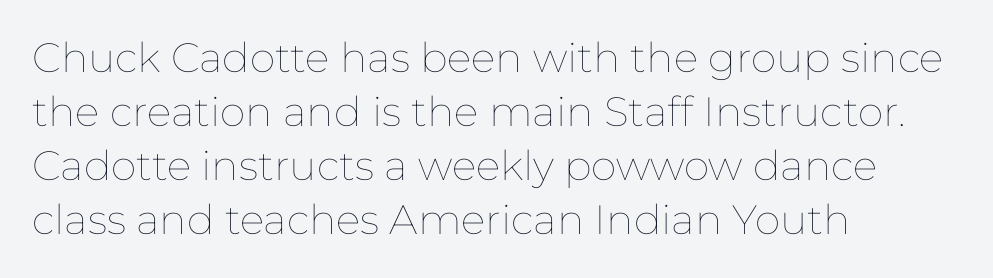
The image shows 41 px thin type, upright; set left-aligned, normal line spacing (1.32x), normal letter spacing, not underlined; low stroke contrast and a medium x-height.
